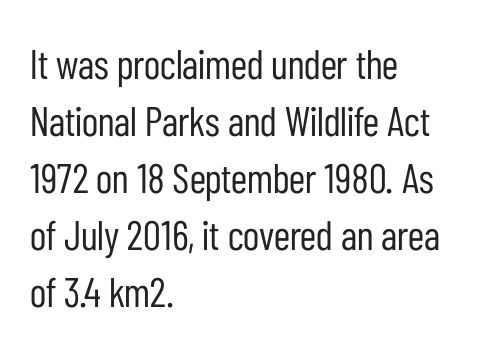
{"serif": "no", "italic": "no", "bold": "no", "weight": "regular", "width": "condensed", "stroke_contrast": "low", "x_height": "medium", "monospaced": "no", "underline": "no", "align": "left", "line_spacing": "normal", "line_spacing_ratio": 1.39, "letter_spacing": "normal", "letter_spacing_em": 0.0, "glyph_px": 41}
